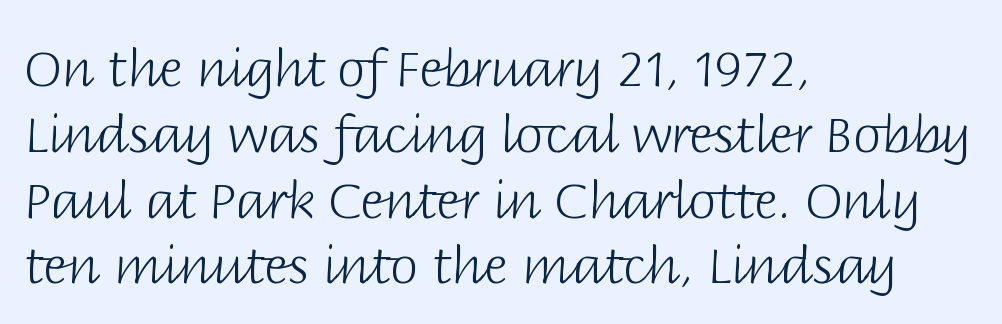
{"serif": "no", "italic": "no", "bold": "no", "weight": "light", "width": "normal", "stroke_contrast": "low", "x_height": "large", "monospaced": "no", "underline": "no", "align": "left", "line_spacing": "normal", "line_spacing_ratio": 1.29, "letter_spacing": "normal", "letter_spacing_em": 0.0, "glyph_px": 51}
